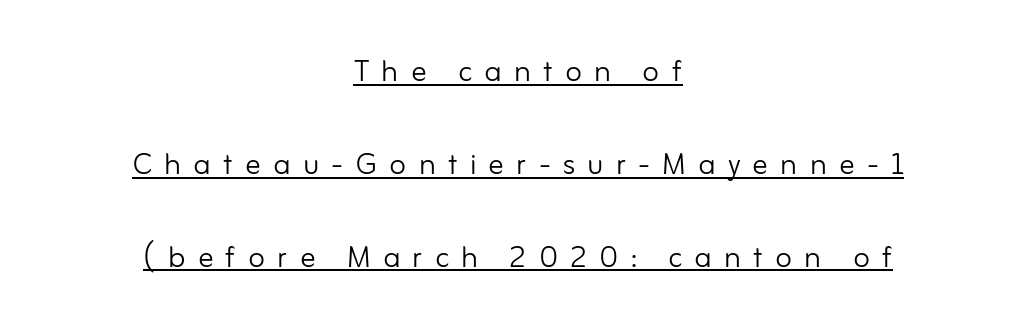
The image shows 39 px light sans-serif type, upright; set centered, loose line spacing (2.38x), unusually wide letter spacing (+0.31 em), underlined; low stroke contrast and a small x-height.
